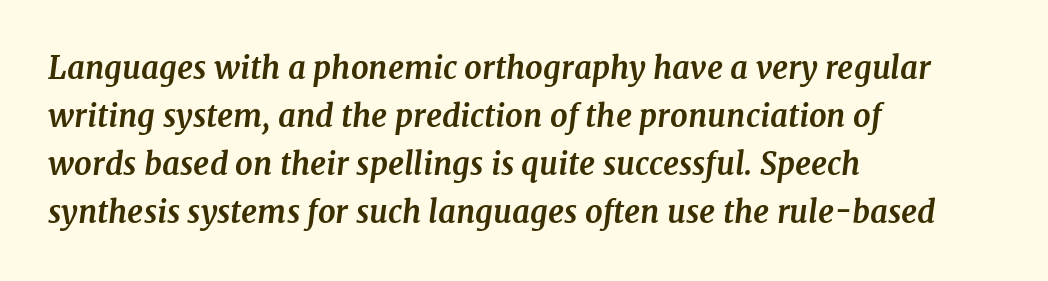
Q: Is the text bold? A: Yes.
Q: Is the text italic (slanted)? A: Yes, it leans right by about 7 degrees.
Q: Is the typeface a serif or a sans-serif typeface? A: Serif.
Q: Is the text underlined? A: No.
Q: How is the paragraph aligned? A: Left-aligned.
Q: Is the spacing between letters normal or unusually wide? A: Normal.
Q: Is the spacing between lines tight, normal or loose? A: Normal.
Q: Width (condensed, normal, or wide)? A: Normal.
Q: Stroke contrast? A: Medium.
Q: x-height? A: Medium.
Q: Monospaced? A: No.
